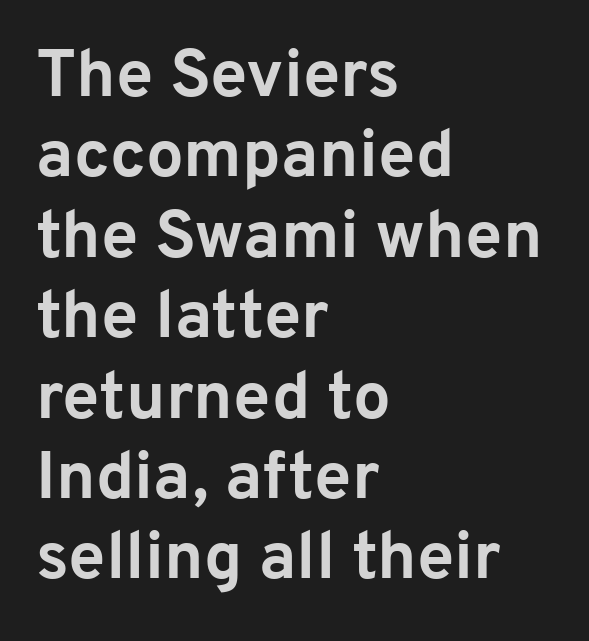
The image shows 67 px bold sans-serif type, upright; set left-aligned, line spacing 1.2x, normal letter spacing, not underlined; low stroke contrast and a medium x-height.
